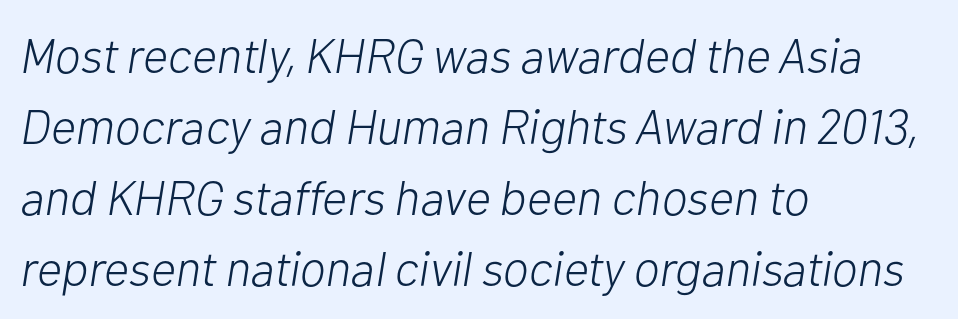
The image shows 49 px light type, italic (leaning right); set left-aligned, normal line spacing (1.45x), normal letter spacing, not underlined; low stroke contrast and a medium x-height.
